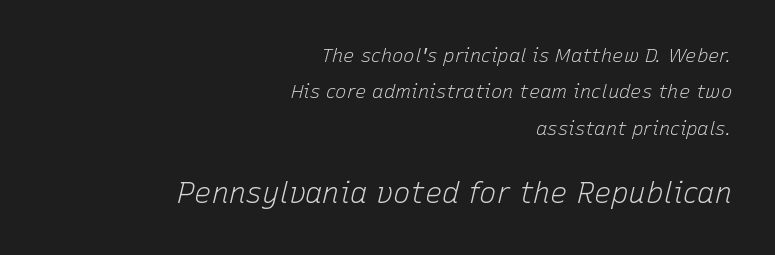
The image shows 29 px light type, italic (leaning right); set right-aligned, loose line spacing (1.91x), normal letter spacing, not underlined; the second (bottom) block is 1.53x larger; low stroke contrast and a medium x-height.
